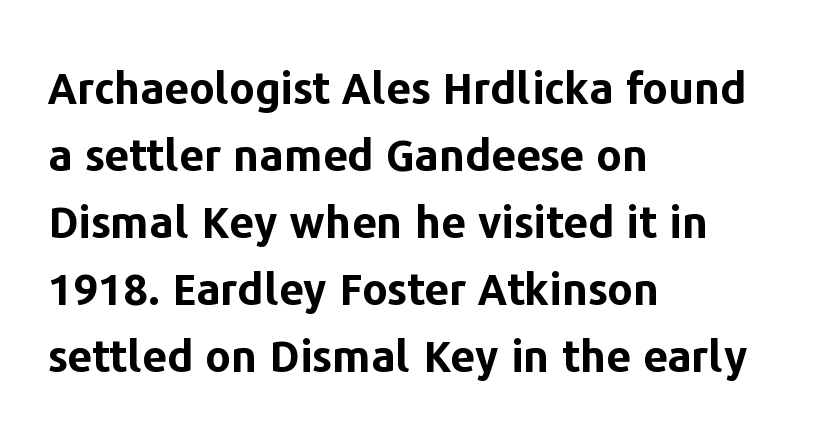
Q: Is the text bold? A: Yes.
Q: Is the text italic (slanted)? A: No, it is upright.
Q: Is the typeface a serif or a sans-serif typeface? A: Sans-serif.
Q: Is the text underlined? A: No.
Q: How is the paragraph aligned? A: Left-aligned.
Q: Is the spacing between letters normal or unusually wide? A: Normal.
Q: Is the spacing between lines tight, normal or loose? A: Normal.
Q: Width (condensed, normal, or wide)? A: Normal.
Q: Stroke contrast? A: Low.
Q: x-height? A: Medium.
Q: Monospaced? A: No.
